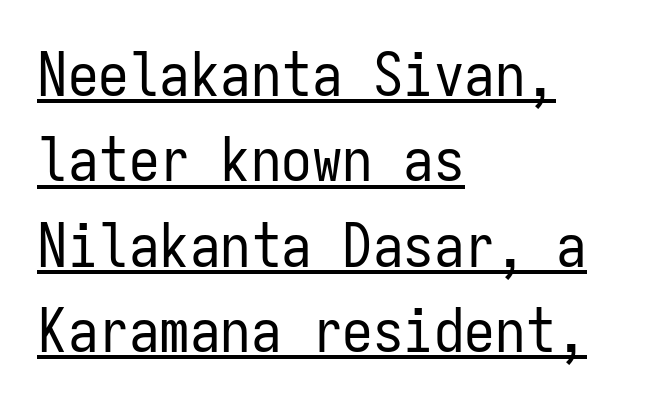
The image shows 61 px regular-weight, condensed sans-serif type, upright, monospaced; set left-aligned, normal line spacing (1.4x), normal letter spacing, underlined; low stroke contrast and a medium x-height.
